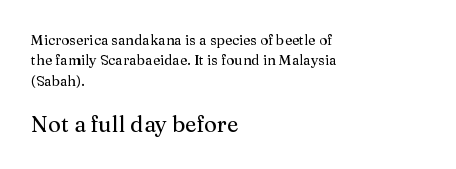
All the whitespace from short lines collects on the right. A clean baseline with only descenders dipping below it. Posture: vertical. The block of text has a typical density, with ordinary space between rows. A student would notice the bottom passage is typeset larger than what precedes it.
